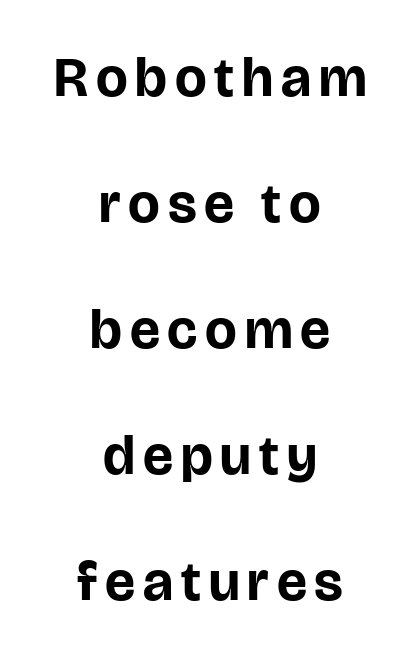
Q: Is the text bold? A: Yes.
Q: Is the text italic (slanted)? A: No, it is upright.
Q: Is the typeface a serif or a sans-serif typeface? A: Sans-serif.
Q: Is the text underlined? A: No.
Q: How is the paragraph aligned? A: Centered.
Q: Is the spacing between lines tight, normal or loose? A: Loose.
Q: Width (condensed, normal, or wide)? A: Normal.
Q: Stroke contrast? A: Low.
Q: x-height? A: Large.
Q: Monospaced? A: No.
